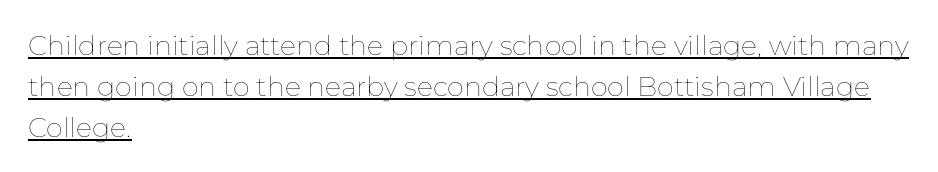
The image shows 27 px text type, upright; set left-aligned, normal line spacing (1.51x), normal letter spacing, underlined.
